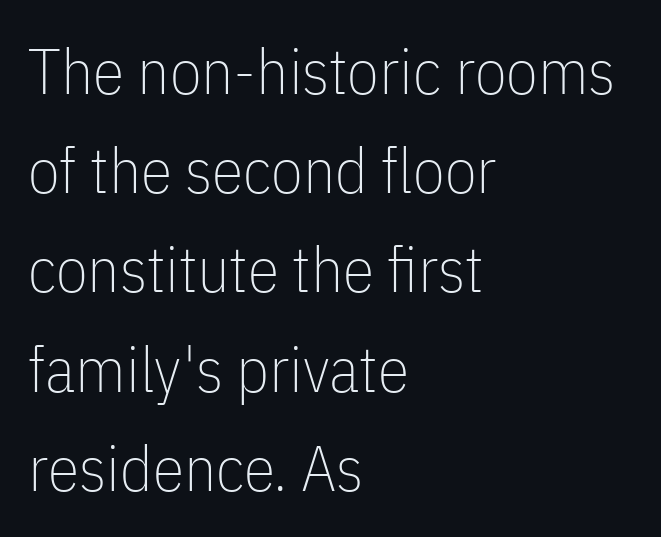
This is sans-serif lettering, the kind often seen on screens and signage. The rendering uses natural spacing where letterforms have individual widths. Counters stay open thanks to moderate or lighter strokes. Check the space under the baseline: it is left empty. Regular leading. The line texture is even and compact thanks to regular tracking.
